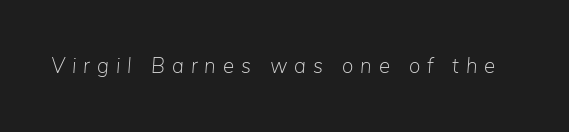
Q: Is the text bold? A: No.
Q: Is the text italic (slanted)? A: Yes, it leans right by about 5 degrees.
Q: Is the text underlined? A: No.
Q: Is the spacing between letters normal or unusually wide? A: Unusually wide.
